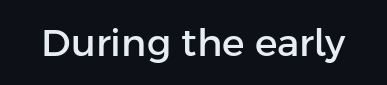
The image shows 38 px sans-serif type, upright; set normal letter spacing, not underlined; low stroke contrast and a medium x-height.
